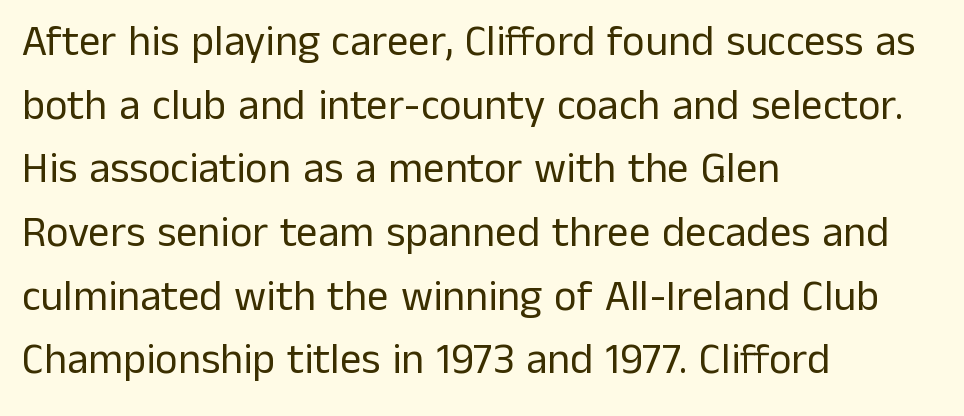
The image shows 43 px regular-weight sans-serif type, upright; set left-aligned, normal line spacing (1.48x), normal letter spacing, not underlined; low stroke contrast and a medium x-height.
